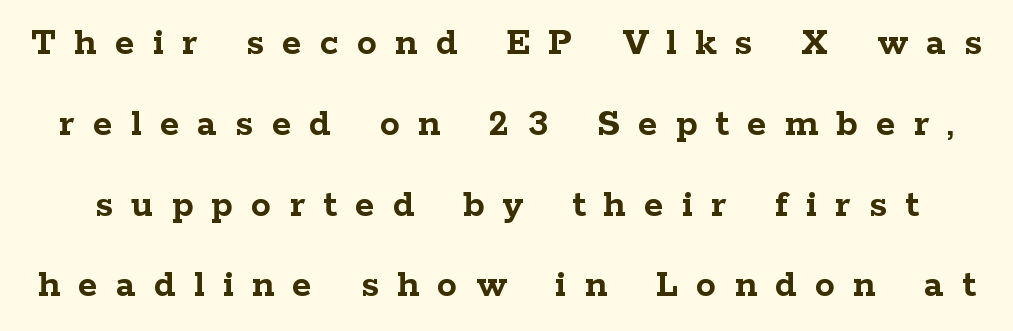
{"serif": "yes", "italic": "no", "bold": "yes", "weight": "semibold", "width": "wide", "stroke_contrast": "low", "x_height": "medium", "monospaced": "no", "underline": "no", "line_spacing": "loose", "line_spacing_ratio": 2.02, "letter_spacing": "wide", "letter_spacing_em": 0.46, "glyph_px": 40}
